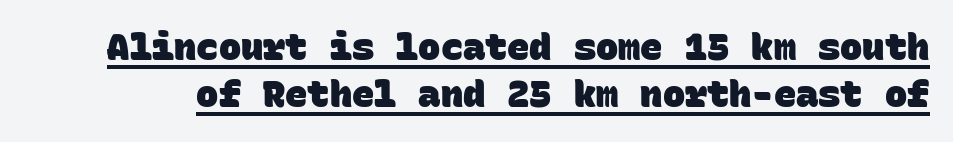
{"serif": "no", "bold": "yes", "weight": "heavy", "width": "normal", "stroke_contrast": "low", "x_height": "large", "monospaced": "yes", "underline": "yes", "line_spacing": "normal", "line_spacing_ratio": 1.28, "letter_spacing": "normal", "letter_spacing_em": 0.0, "glyph_px": 37}
